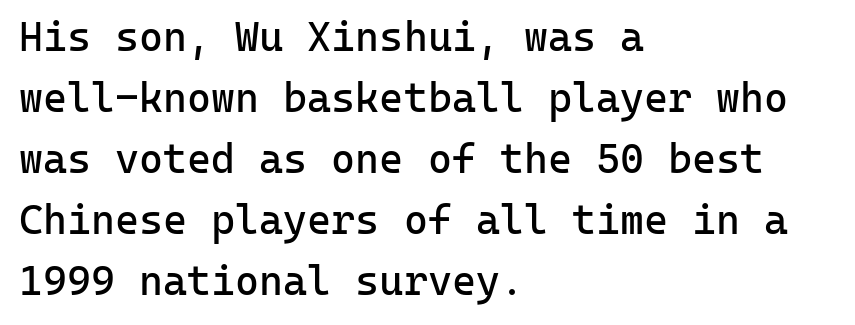
The image shows 41 px regular-weight sans-serif type, upright, monospaced; set left-aligned, normal line spacing (1.49x), normal letter spacing, not underlined; low stroke contrast and a medium x-height.
